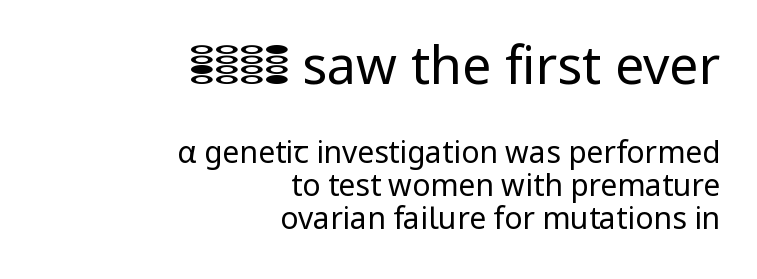
{"serif": "no", "italic": "no", "bold": "no", "weight": "regular", "width": "normal", "stroke_contrast": "low", "x_height": "medium", "monospaced": "no", "underline": "no", "align": "right", "line_spacing": "tight", "line_spacing_ratio": 1.1, "letter_spacing": "normal", "letter_spacing_em": 0.0, "larger_block": "first", "size_ratio": 1.73, "glyph_px": 52}
